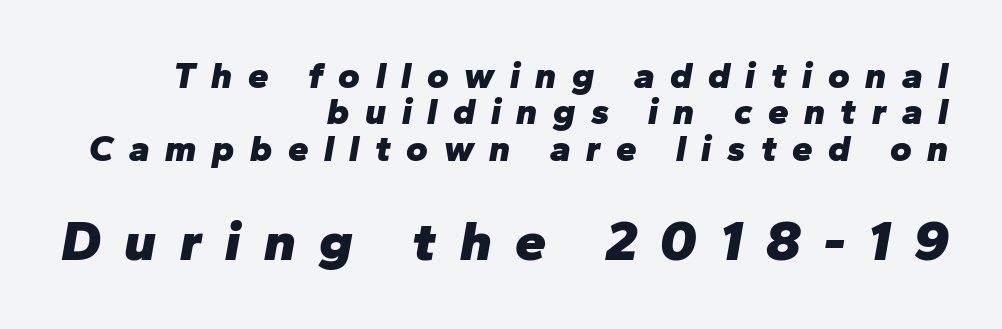
Q: Is the text bold? A: Yes.
Q: Is the text italic (slanted)? A: Yes, it leans right by about 10 degrees.
Q: Is the text underlined? A: No.
Q: How is the paragraph aligned? A: Right-aligned.
Q: Is the spacing between letters normal or unusually wide? A: Unusually wide.
Q: Is the spacing between lines tight, normal or loose? A: Tight.
Q: Which block of text is set in a larger size, the first (top) or the second (bottom)? A: The second (bottom) one.
Q: Width (condensed, normal, or wide)? A: Normal.
Q: Stroke contrast? A: Low.
Q: x-height? A: Medium.
Q: Monospaced? A: No.
